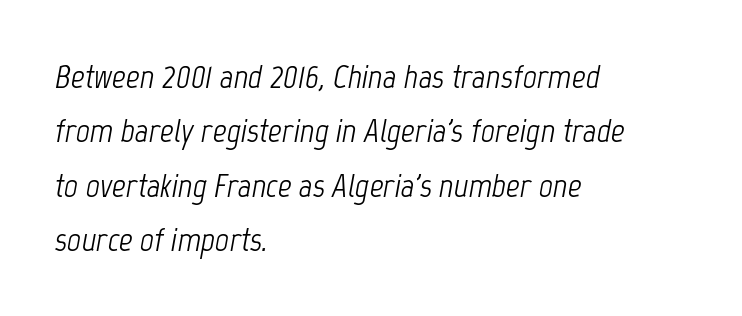
{"italic": "yes", "lean": "right", "slant_degrees": 12, "bold": "no", "weight": "light", "width": "condensed", "stroke_contrast": "low", "x_height": "medium", "monospaced": "no", "underline": "no", "align": "left", "line_spacing": "normal", "line_spacing_ratio": 1.6, "letter_spacing": "normal", "letter_spacing_em": 0.0, "glyph_px": 34}
